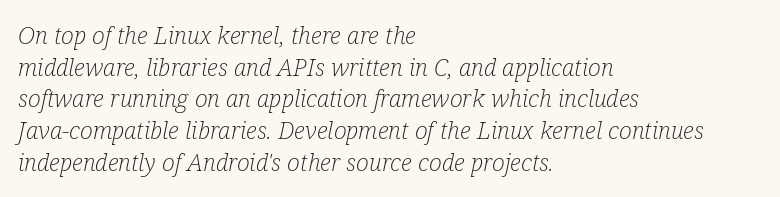
{"italic": "yes", "lean": "right", "slant_degrees": 12, "bold": "no", "underline": "no", "align": "left", "line_spacing": "normal", "line_spacing_ratio": 1.32, "letter_spacing": "normal", "letter_spacing_em": 0.0, "glyph_px": 24}
